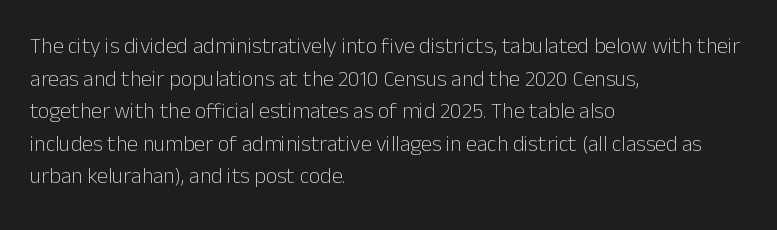
Q: Is the text bold? A: No.
Q: Is the text italic (slanted)? A: No, it is upright.
Q: Is the text underlined? A: No.
Q: How is the paragraph aligned? A: Left-aligned.
Q: Is the spacing between letters normal or unusually wide? A: Normal.
Q: Is the spacing between lines tight, normal or loose? A: Normal.
